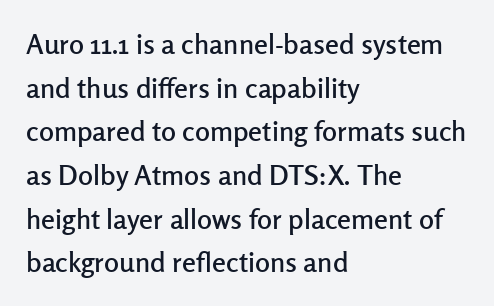
{"serif": "no", "italic": "no", "width": "normal", "stroke_contrast": "low", "x_height": "medium", "monospaced": "no", "underline": "no", "align": "left", "line_spacing": "normal", "line_spacing_ratio": 1.56, "letter_spacing": "normal", "letter_spacing_em": 0.0, "glyph_px": 28}
